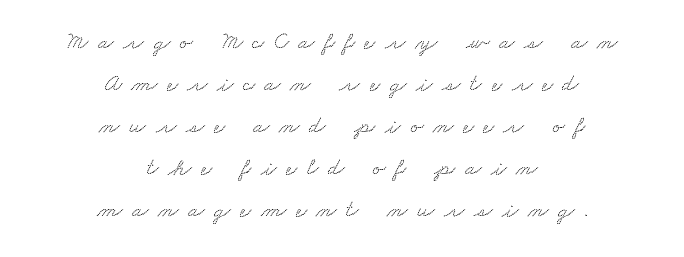
Q: Is the text underlined? A: No.
Q: How is the paragraph aligned? A: Centered.
Q: Is the spacing between letters normal or unusually wide? A: Unusually wide.
